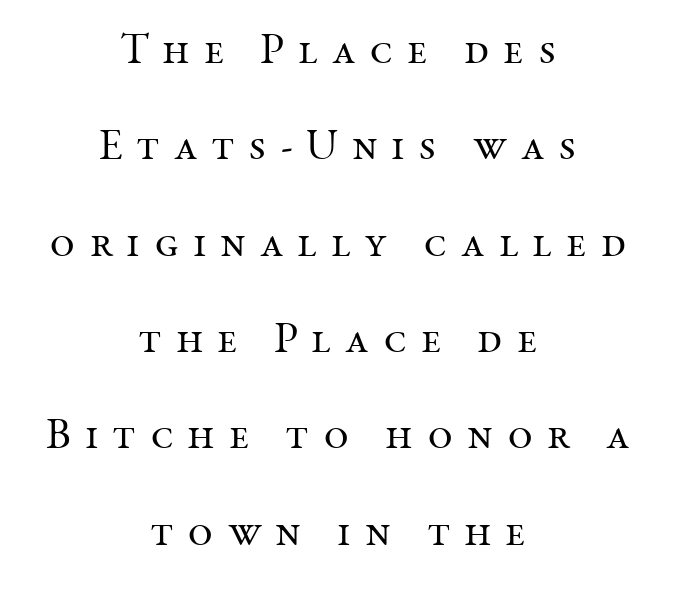
The image shows 43 px regular-weight serif type, upright; set centered, loose line spacing (2.24x), unusually wide letter spacing (+0.32 em), not underlined; medium stroke contrast and a medium x-height.
